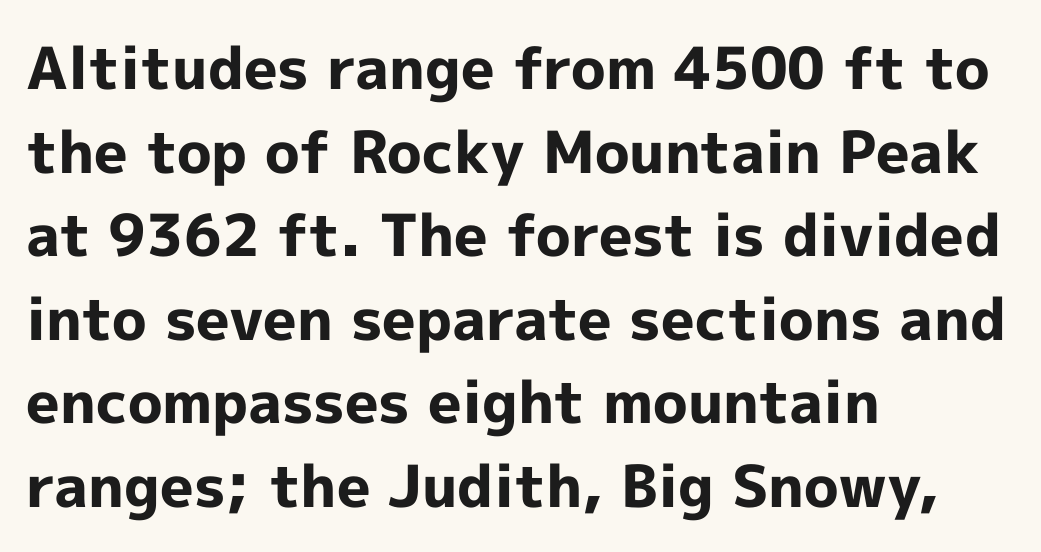
The image shows 58 px bold sans-serif type, upright; set left-aligned, normal line spacing (1.44x), normal letter spacing, not underlined; a medium x-height.
